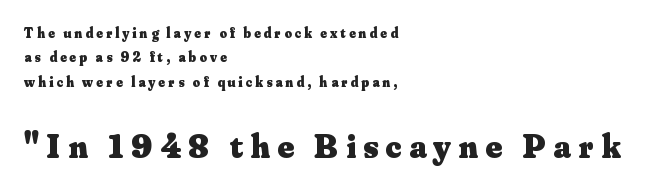
The image shows 34 px heavy serif type, upright; set left-aligned, line spacing 1.74x, unusually wide letter spacing (+0.22 em), not underlined; the second (bottom) block is 2.43x larger; medium stroke contrast and a small x-height.
